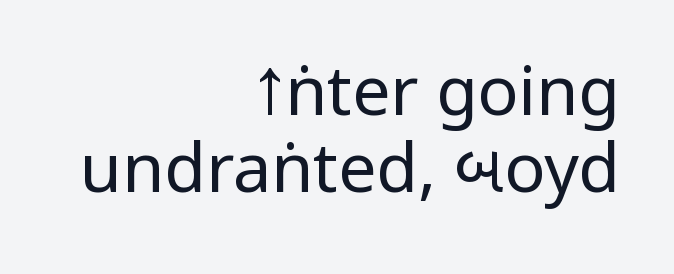
Nothing sits at the stroke ends, so this counts as sans-serif. The weight would be labelled regular, book, light, or lighter still. These lines were composed using upright roman letters. This rendering leaves character spacing at its baseline value. Vertically, the passage feels compressed, each row crowding the next.
